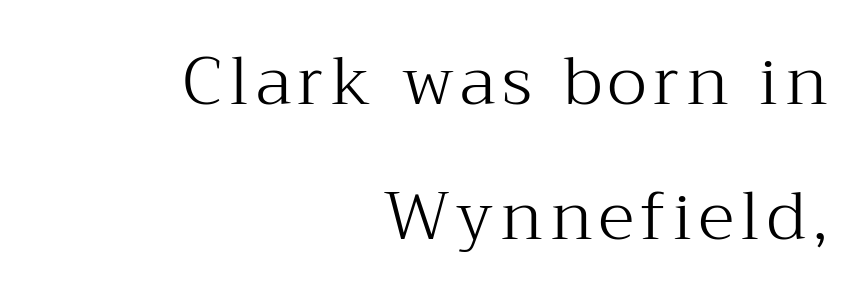
The image shows 67 px light serif type, upright; set right-aligned, loose line spacing (2.02x), not underlined; medium stroke contrast and a medium x-height.
